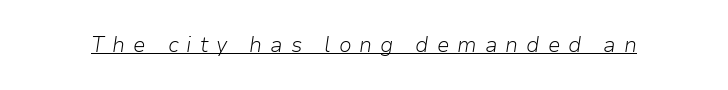
{"italic": "yes", "lean": "right", "slant_degrees": 9, "bold": "no", "underline": "yes", "letter_spacing": "wide", "letter_spacing_em": 0.38, "glyph_px": 21}
